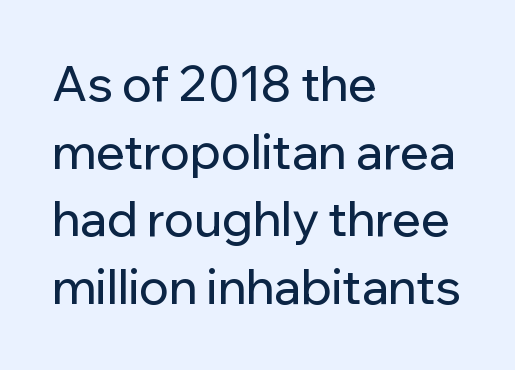
The image shows 48 px sans-serif type, upright; set left-aligned, normal line spacing (1.41x), normal letter spacing, not underlined; low stroke contrast and a medium x-height.
